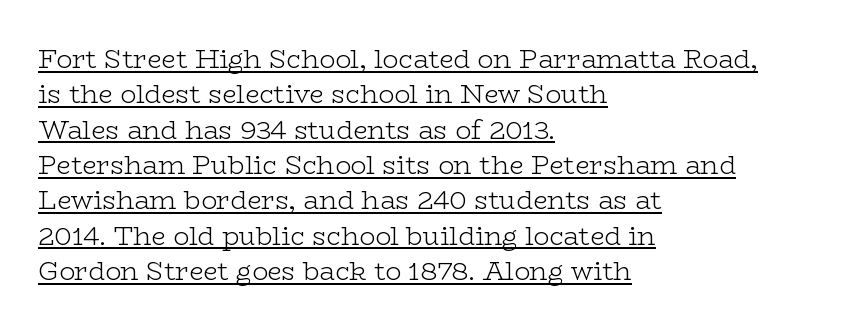
Q: Is the text bold? A: No.
Q: Is the text italic (slanted)? A: No, it is upright.
Q: Is the text underlined? A: Yes.
Q: How is the paragraph aligned? A: Left-aligned.
Q: Is the spacing between letters normal or unusually wide? A: Normal.
Q: Is the spacing between lines tight, normal or loose? A: Normal.
